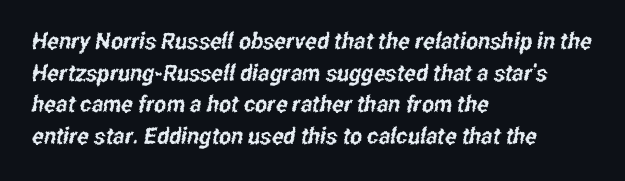
The image shows 23 px text type; set left-aligned, normal line spacing (1.37x), normal letter spacing, not underlined.
